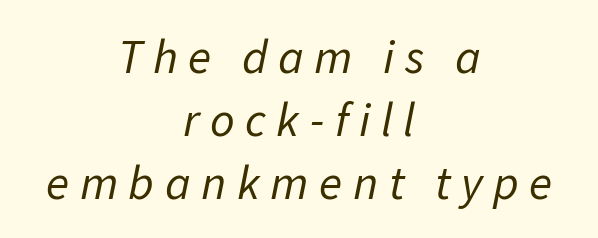
Q: Is the text bold? A: No.
Q: Is the text italic (slanted)? A: Yes, it leans right by about 11 degrees.
Q: Is the text underlined? A: No.
Q: How is the paragraph aligned? A: Centered.
Q: Is the spacing between letters normal or unusually wide? A: Unusually wide.
Q: Is the spacing between lines tight, normal or loose? A: Normal.
Q: Width (condensed, normal, or wide)? A: Normal.
Q: Stroke contrast? A: Low.
Q: x-height? A: Medium.
Q: Monospaced? A: No.
